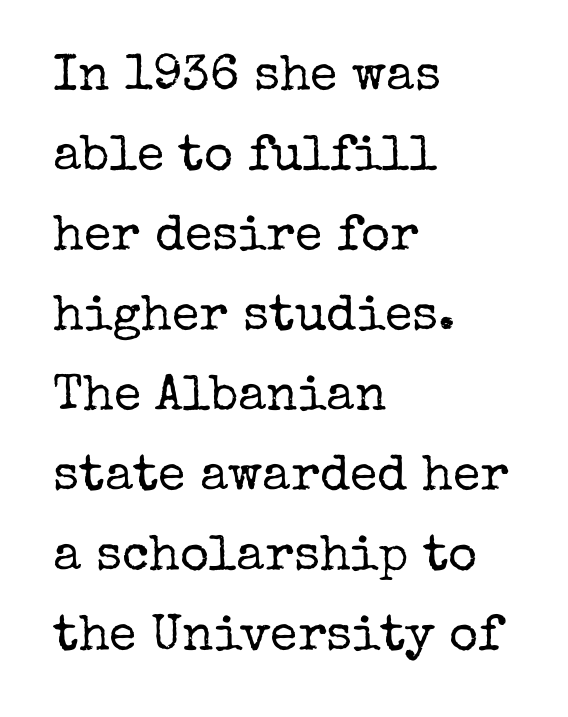
{"serif": "yes", "italic": "no", "bold": "no", "weight": "regular", "width": "normal", "stroke_contrast": "low", "x_height": "medium", "monospaced": "no", "underline": "no", "align": "left", "line_spacing": "normal", "line_spacing_ratio": 1.6, "letter_spacing": "normal", "letter_spacing_em": 0.0, "glyph_px": 50}
